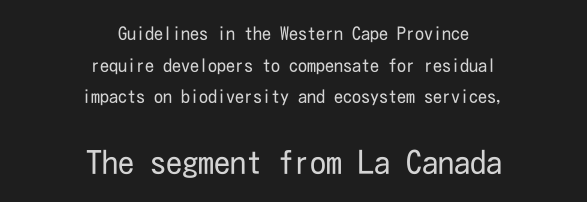
The image shows 32 px regular-weight, condensed sans-serif type, upright; set centered, line spacing 1.76x, normal letter spacing, not underlined; the second (bottom) block is 1.78x larger; low stroke contrast and a medium x-height.
